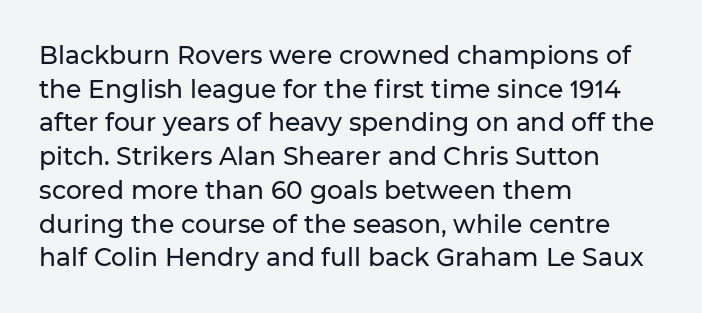
Q: Is the text italic (slanted)? A: No, it is upright.
Q: Is the text underlined? A: No.
Q: How is the paragraph aligned? A: Left-aligned.
Q: Is the spacing between letters normal or unusually wide? A: Normal.
Q: Is the spacing between lines tight, normal or loose? A: Normal.
